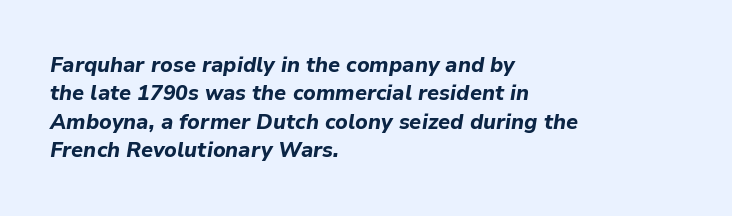
Strokes here are thick enough to call this a true bold. Looking at the ascenders, they clearly lean. Reading down the column, the eye jumps a familiar distance to each next line. Rule under the text: the space is simply empty. Characters follow at the spacing the type designer built in.
